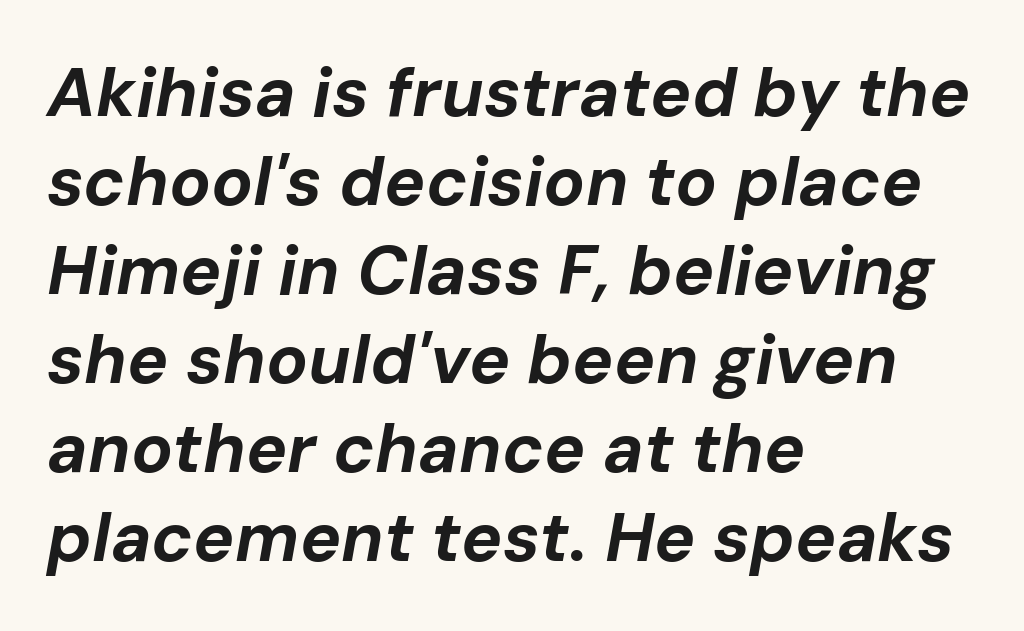
The image shows 69 px bold type, italic (leaning right); set left-aligned, normal line spacing (1.29x), normal letter spacing, not underlined; low stroke contrast and a medium x-height.
